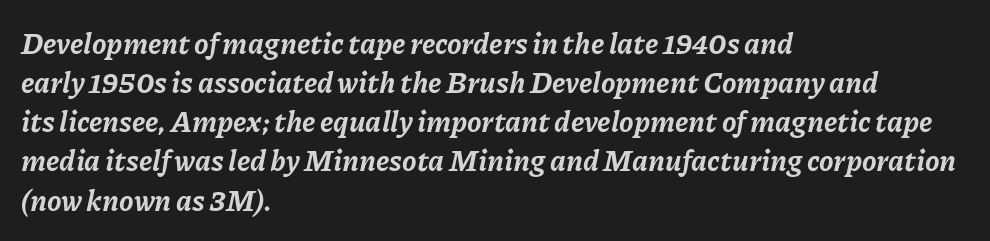
{"italic": "yes", "lean": "right", "slant_degrees": 11, "bold": "yes", "weight": "bold", "width": "normal", "stroke_contrast": "low", "x_height": "medium", "monospaced": "no", "underline": "no", "align": "left", "line_spacing": "normal", "line_spacing_ratio": 1.35, "letter_spacing": "normal", "letter_spacing_em": 0.0, "glyph_px": 29}
